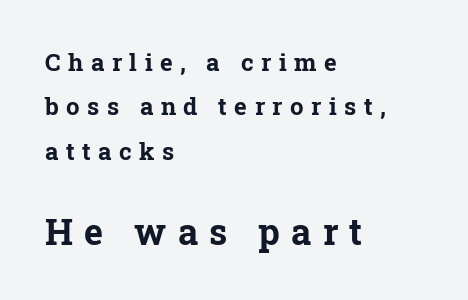
The image shows 36 px bold serif type, upright; set left-aligned, line spacing 1.85x, unusually wide letter spacing (+0.31 em), not underlined; the second (bottom) block is 1.5x larger; low stroke contrast and a medium x-height.
